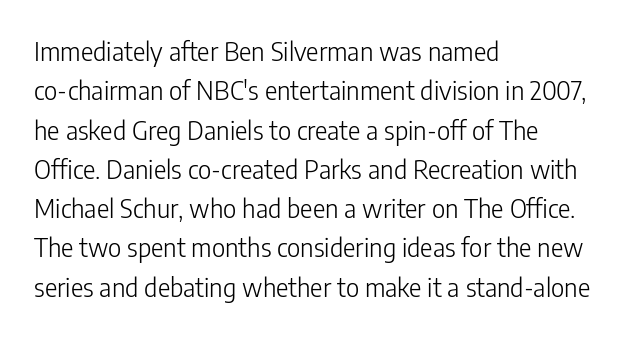
Q: Is the text bold? A: No.
Q: Is the text italic (slanted)? A: No, it is upright.
Q: Is the text underlined? A: No.
Q: How is the paragraph aligned? A: Left-aligned.
Q: Is the spacing between letters normal or unusually wide? A: Normal.
Q: Is the spacing between lines tight, normal or loose? A: Normal.
